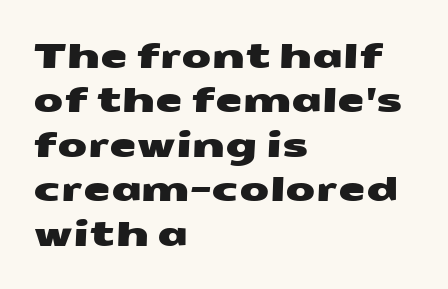
Q: Is the typeface a serif or a sans-serif typeface? A: Sans-serif.
Q: Is the text underlined? A: No.
Q: How is the paragraph aligned? A: Left-aligned.
Q: Is the spacing between letters normal or unusually wide? A: Normal.
Q: Is the spacing between lines tight, normal or loose? A: Normal.
Q: Width (condensed, normal, or wide)? A: Wide.
Q: Stroke contrast? A: Medium.
Q: x-height? A: Medium.
Q: Monospaced? A: No.
